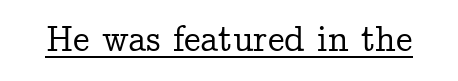
Each letter keeps its own natural width here, so spacing adapts to shape. I'd call this a serif setting — the letters wear small feet. What stands out about the letter spacing? Nothing — it is the standard amount. The lettering is marked with a stroke running underneath it. The typography opts for an upright posture over an oblique one.
